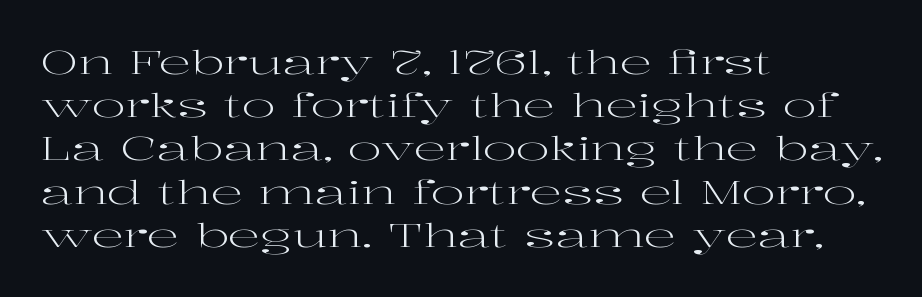
A classic flush-left, rag-right setting is used for this passage. Leading: standard. The face used here is rendered with its standard letterfit. Do the characters align in a grid? No, the font is proportional.
